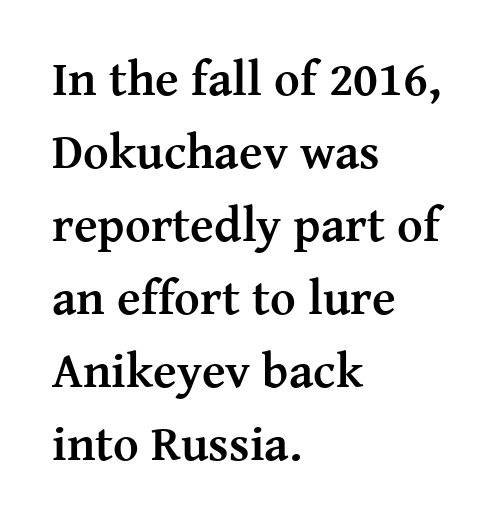
The image shows 49 px semibold serif type, upright; set left-aligned, normal line spacing (1.49x), normal letter spacing, not underlined; medium stroke contrast and a medium x-height.
